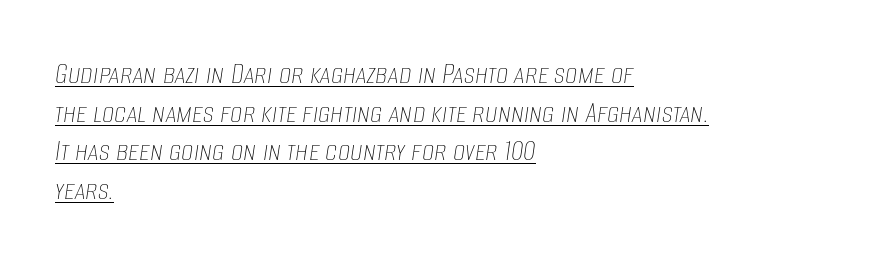
Q: Is the text bold? A: No.
Q: Is the text italic (slanted)? A: Yes, it leans right by about 8 degrees.
Q: Is the text underlined? A: Yes.
Q: How is the paragraph aligned? A: Left-aligned.
Q: Is the spacing between letters normal or unusually wide? A: Normal.
Q: Is the spacing between lines tight, normal or loose? A: Normal.
Q: Width (condensed, normal, or wide)? A: Condensed.
Q: Stroke contrast? A: Low.
Q: x-height? A: Large.
Q: Monospaced? A: No.
